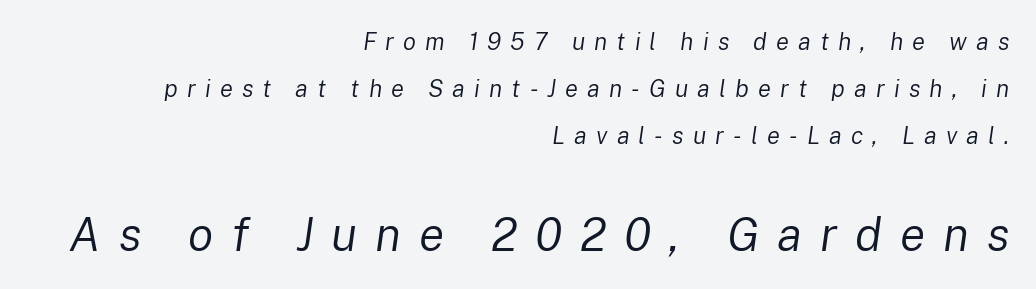
{"italic": "yes", "lean": "right", "slant_degrees": 8, "bold": "no", "weight": "regular", "width": "normal", "stroke_contrast": "low", "x_height": "medium", "monospaced": "no", "underline": "no", "align": "right", "line_spacing": "loose", "line_spacing_ratio": 1.96, "letter_spacing": "wide", "letter_spacing_em": 0.38, "larger_block": "second", "size_ratio": 1.96, "glyph_px": 47}
